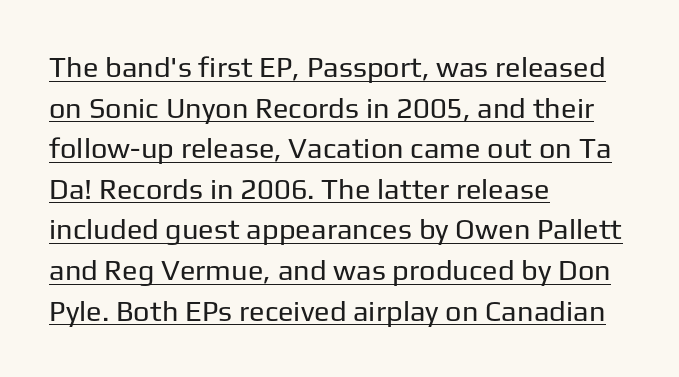
{"serif": "no", "italic": "no", "bold": "no", "weight": "regular", "width": "normal", "stroke_contrast": "low", "x_height": "medium", "monospaced": "no", "underline": "yes", "align": "left", "line_spacing": "normal", "line_spacing_ratio": 1.4, "letter_spacing": "normal", "letter_spacing_em": 0.0, "glyph_px": 29}
